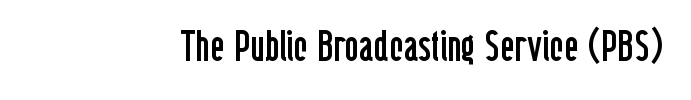
The image shows 44 px regular-weight, condensed sans-serif type, upright; set normal letter spacing, not underlined; low stroke contrast and a medium x-height.
